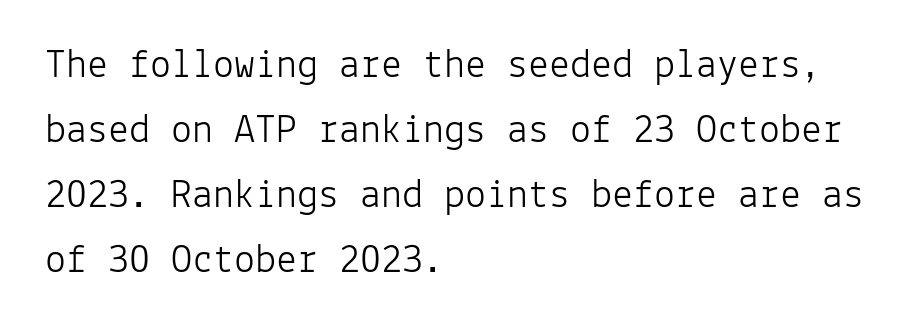
Q: Is the text bold? A: No.
Q: Is the text italic (slanted)? A: No, it is upright.
Q: Is the typeface a serif or a sans-serif typeface? A: Sans-serif.
Q: Is the text underlined? A: No.
Q: How is the paragraph aligned? A: Left-aligned.
Q: Is the spacing between letters normal or unusually wide? A: Normal.
Q: Is the spacing between lines tight, normal or loose? A: Normal.
Q: Width (condensed, normal, or wide)? A: Normal.
Q: Stroke contrast? A: Low.
Q: x-height? A: Medium.
Q: Monospaced? A: Yes.
